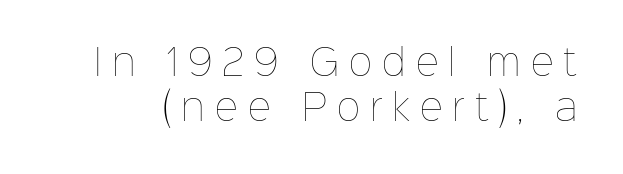
Each letter keeps its own natural width here, so spacing adapts to shape. You can tell it's not italic because the verticals are truly vertical. The space beneath each line is pristine and unruled. Weight class: somewhere from thin through regular.
